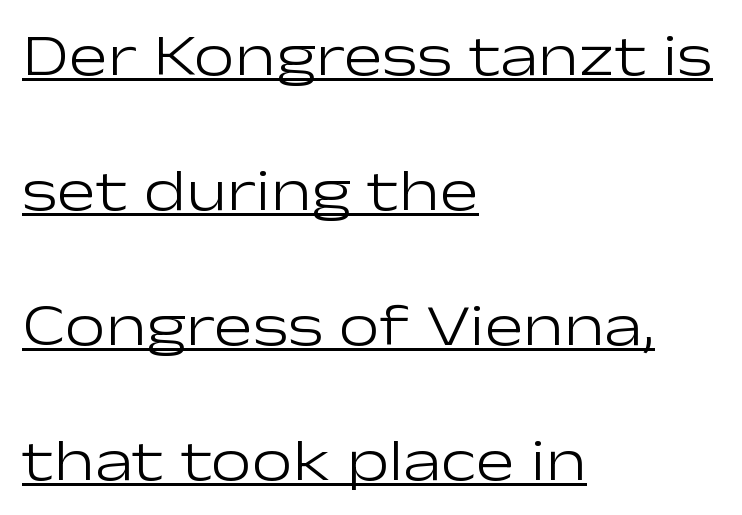
Q: Is the text bold? A: No.
Q: Is the text italic (slanted)? A: No, it is upright.
Q: Is the typeface a serif or a sans-serif typeface? A: Sans-serif.
Q: Is the text underlined? A: Yes.
Q: How is the paragraph aligned? A: Left-aligned.
Q: Is the spacing between letters normal or unusually wide? A: Normal.
Q: Is the spacing between lines tight, normal or loose? A: Loose.
Q: Width (condensed, normal, or wide)? A: Wide.
Q: Stroke contrast? A: Low.
Q: x-height? A: Medium.
Q: Monospaced? A: No.
